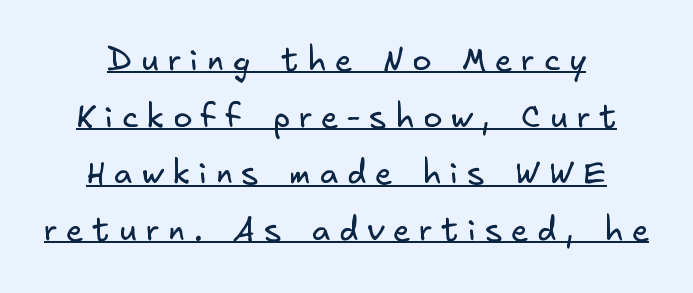
Q: Is the text bold? A: No.
Q: Is the typeface a serif or a sans-serif typeface? A: Sans-serif.
Q: Is the text underlined? A: Yes.
Q: How is the paragraph aligned? A: Centered.
Q: Is the spacing between letters normal or unusually wide? A: Unusually wide.
Q: Width (condensed, normal, or wide)? A: Normal.
Q: Stroke contrast? A: Low.
Q: x-height? A: Small.
